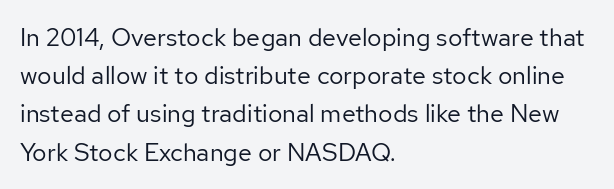
Q: Is the text bold? A: No.
Q: Is the text italic (slanted)? A: No, it is upright.
Q: Is the text underlined? A: No.
Q: How is the paragraph aligned? A: Left-aligned.
Q: Is the spacing between letters normal or unusually wide? A: Normal.
Q: Is the spacing between lines tight, normal or loose? A: Normal.
